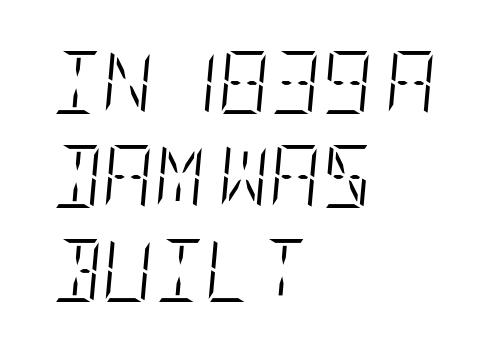
The image shows 63 px light, condensed type, italic (leaning right); set left-aligned, normal line spacing (1.49x), normal letter spacing, not underlined; low stroke contrast and a large x-height.
